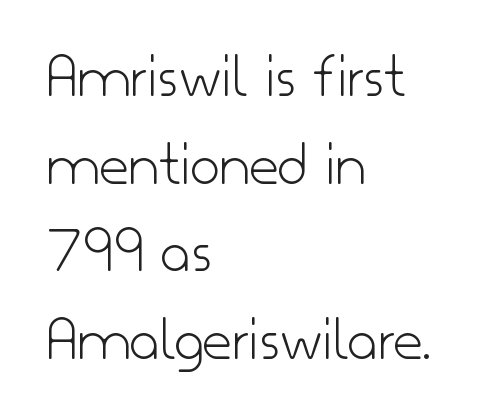
The image shows 64 px light sans-serif type, upright; set left-aligned, normal line spacing (1.37x), normal letter spacing, not underlined; low stroke contrast and a small x-height.
